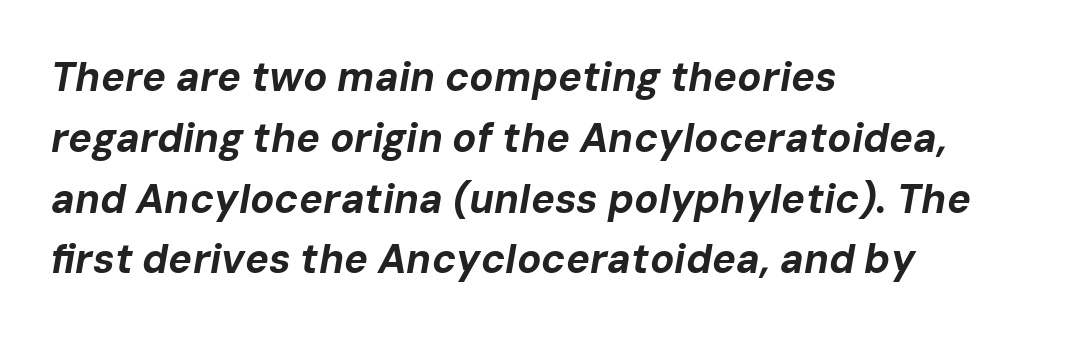
The image shows 40 px bold type, italic (leaning right); set left-aligned, normal line spacing (1.52x), normal letter spacing, not underlined; low stroke contrast and a medium x-height.
